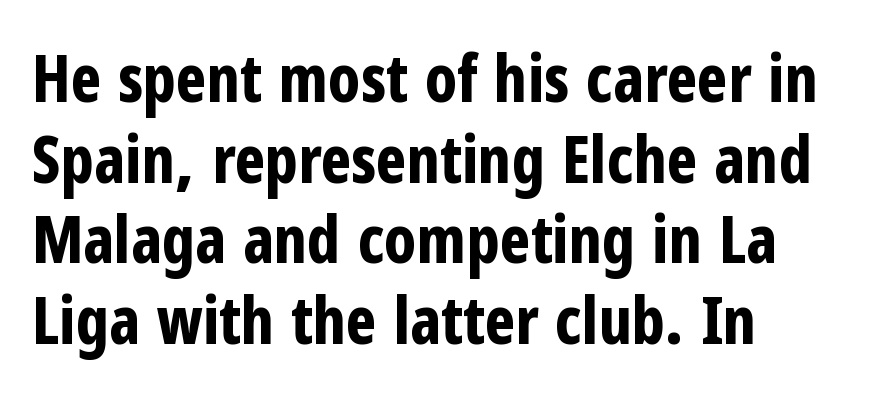
Italic? Not at all — the glyphs are vertical. Look at the stroke-to-counter ratio: heavy, a bold. What stands out about the letter spacing? Nothing — it is the standard amount. The compositor pushed each line to the left boundary.
